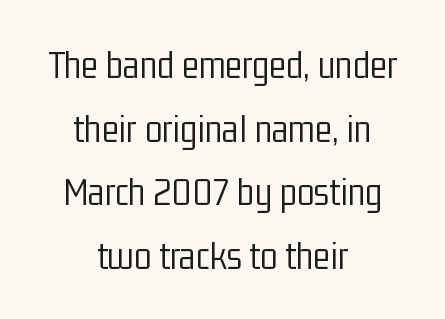
Look at the tracking — it's just the regular setting, nothing added. These lines are composed in type without serifs. The lettering holds an erect, upright posture throughout. One-word summary of the alignment: center. Descenders are the only things crossing below the line. The rendering uses natural spacing where letterforms have individual widths.
